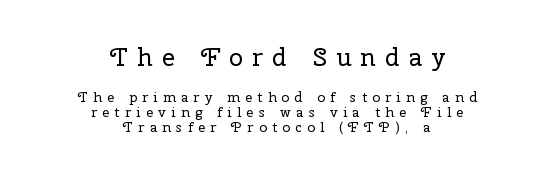
Q: Is the text bold? A: No.
Q: Is the text italic (slanted)? A: No, it is upright.
Q: Is the text underlined? A: No.
Q: How is the paragraph aligned? A: Centered.
Q: Is the spacing between letters normal or unusually wide? A: Unusually wide.
Q: Is the spacing between lines tight, normal or loose? A: Tight.
Q: Which block of text is set in a larger size, the first (top) or the second (bottom)? A: The first (top) one.
